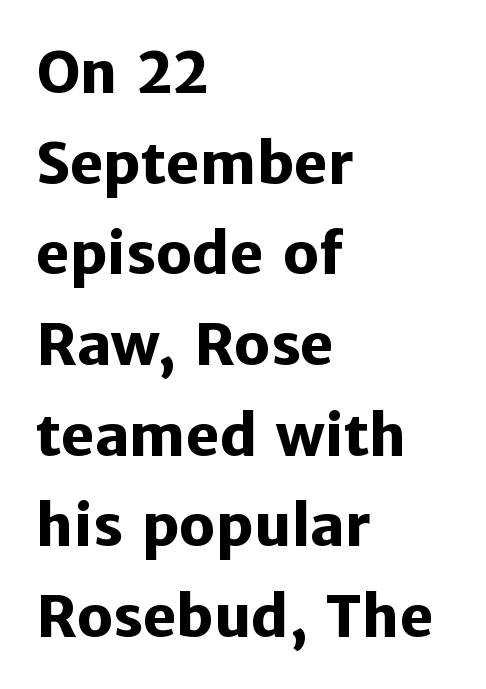
The image shows 57 px heavy sans-serif type, upright; set left-aligned, normal line spacing (1.59x), normal letter spacing, not underlined; low stroke contrast and a medium x-height.
